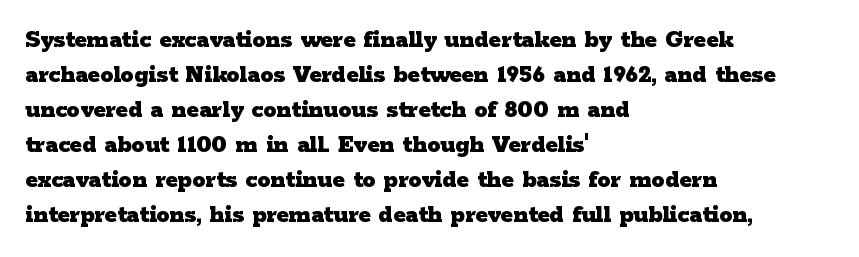
Q: Is the text bold? A: Yes.
Q: Is the text italic (slanted)? A: No, it is upright.
Q: Is the text underlined? A: No.
Q: How is the paragraph aligned? A: Left-aligned.
Q: Is the spacing between letters normal or unusually wide? A: Normal.
Q: Is the spacing between lines tight, normal or loose? A: Normal.
